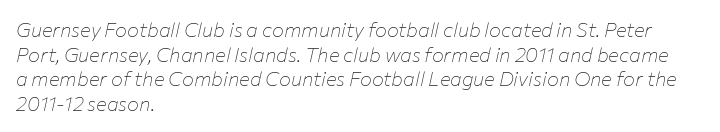
The letterforms sit at book weight or below. Every character sits at an angle, as italics do. Check under the words: just untouched page. Each line starts at the same left margin while the right side varies.
